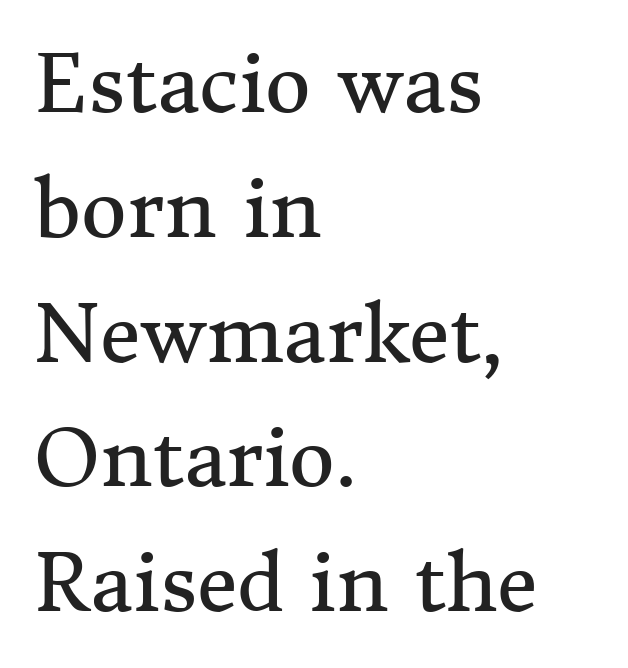
Q: Is the text bold? A: No.
Q: Is the text italic (slanted)? A: No, it is upright.
Q: Is the typeface a serif or a sans-serif typeface? A: Serif.
Q: Is the text underlined? A: No.
Q: How is the paragraph aligned? A: Left-aligned.
Q: Is the spacing between letters normal or unusually wide? A: Normal.
Q: Is the spacing between lines tight, normal or loose? A: Normal.
Q: Width (condensed, normal, or wide)? A: Normal.
Q: Stroke contrast? A: Medium.
Q: x-height? A: Medium.
Q: Monospaced? A: No.
